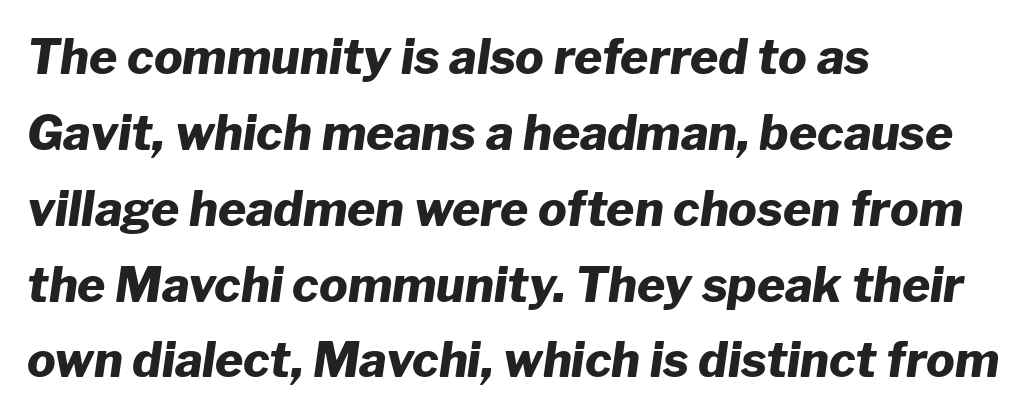
{"italic": "yes", "lean": "right", "slant_degrees": 8, "bold": "yes", "weight": "heavy", "width": "normal", "stroke_contrast": "low", "x_height": "medium", "monospaced": "no", "underline": "no", "align": "left", "line_spacing": "normal", "line_spacing_ratio": 1.58, "letter_spacing": "normal", "letter_spacing_em": 0.0, "glyph_px": 48}
